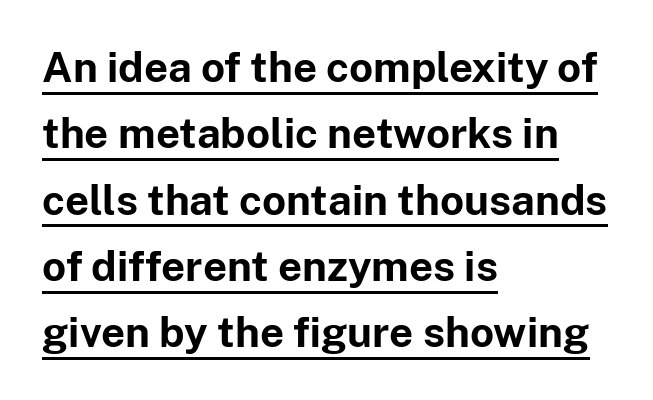
{"serif": "no", "italic": "no", "bold": "yes", "weight": "bold", "width": "normal", "stroke_contrast": "low", "x_height": "medium", "monospaced": "no", "underline": "yes", "align": "left", "line_spacing": "normal", "line_spacing_ratio": 1.58, "letter_spacing": "normal", "letter_spacing_em": 0.0, "glyph_px": 42}
